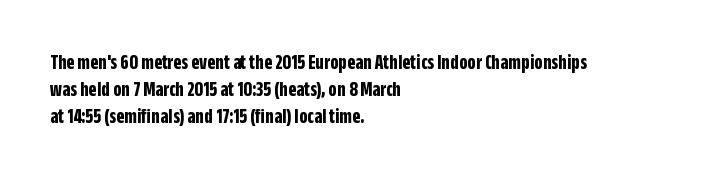
{"italic": "no", "bold": "yes", "underline": "no", "align": "left", "line_spacing": "normal", "line_spacing_ratio": 1.29, "letter_spacing": "normal", "letter_spacing_em": 0.0, "glyph_px": 21}
